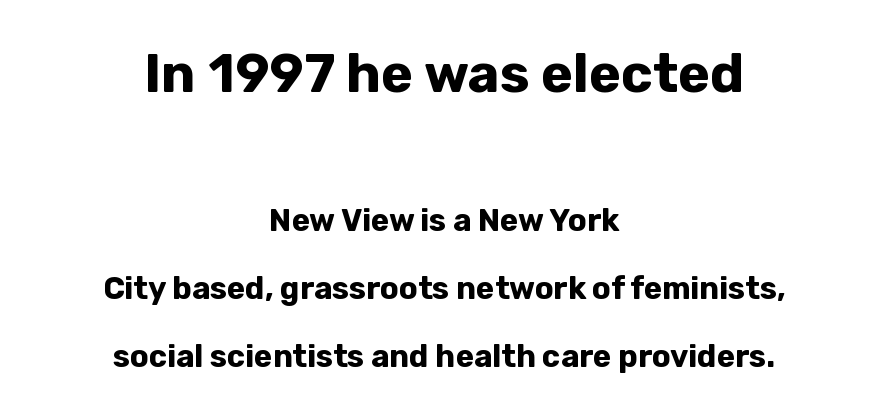
The image shows 54 px bold sans-serif type, upright; set centered, loose line spacing (2.19x), normal letter spacing, not underlined; the first (top) block is 1.74x larger; low stroke contrast and a medium x-height.
